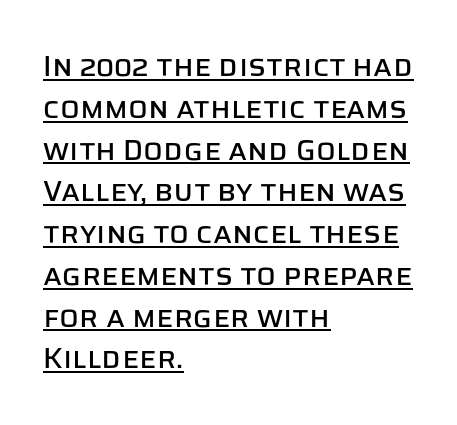
Q: Is the text italic (slanted)? A: No, it is upright.
Q: Is the typeface a serif or a sans-serif typeface? A: Sans-serif.
Q: Is the text underlined? A: Yes.
Q: How is the paragraph aligned? A: Left-aligned.
Q: Is the spacing between letters normal or unusually wide? A: Normal.
Q: Is the spacing between lines tight, normal or loose? A: Normal.
Q: Width (condensed, normal, or wide)? A: Normal.
Q: Stroke contrast? A: Low.
Q: x-height? A: Large.
Q: Monospaced? A: No.
